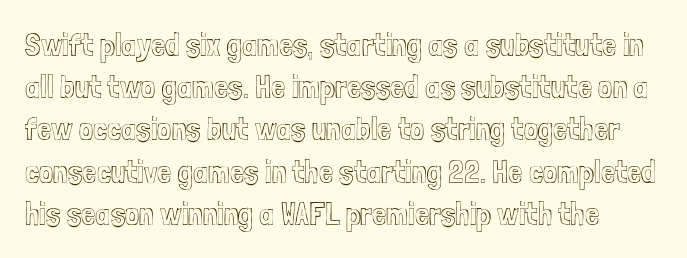
Q: Is the text italic (slanted)? A: No, it is upright.
Q: Is the text underlined? A: No.
Q: Is the spacing between letters normal or unusually wide? A: Normal.
Q: Is the spacing between lines tight, normal or loose? A: Normal.
Q: Width (condensed, normal, or wide)? A: Condensed.
Q: x-height? A: Medium.
Q: Monospaced? A: No.
